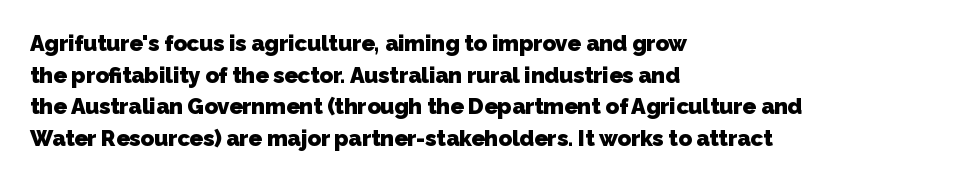
The image shows 22 px bold type; set left-aligned, normal line spacing (1.44x), normal letter spacing, not underlined.
